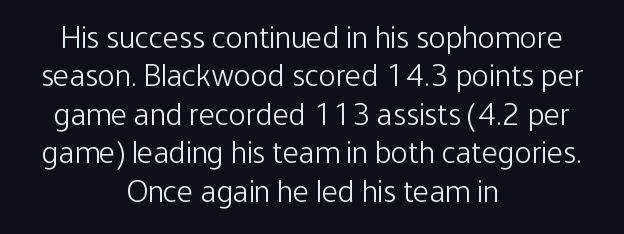
{"serif": "no", "italic": "no", "bold": "no", "weight": "light", "width": "condensed", "stroke_contrast": "low", "x_height": "medium", "monospaced": "no", "underline": "no", "align": "center", "line_spacing_ratio": 1.2, "letter_spacing": "normal", "letter_spacing_em": 0.0, "glyph_px": 32}
